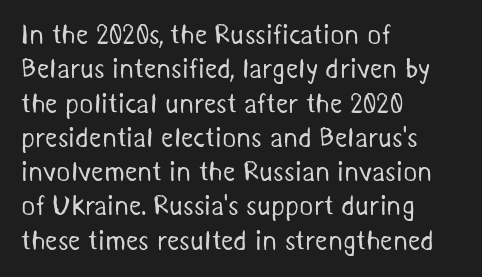
The image shows 27 px text type; set left-aligned, normal line spacing (1.27x), normal letter spacing, not underlined.
